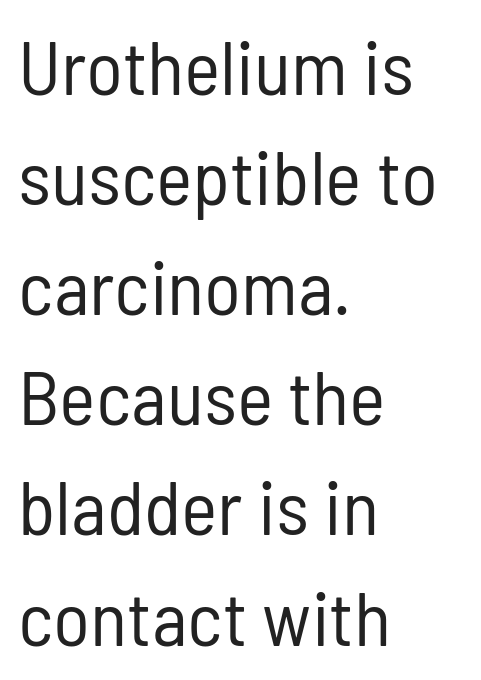
The letters stand straight up with perfectly vertical stems. Tracking here is standard; glyphs follow each other at the usual distance. Letters have the restrained weight of plain body copy at most. This sample has the flowing, uneven cadence of proportional lettering. A normal amount of white space separates one row of letters from the next.
